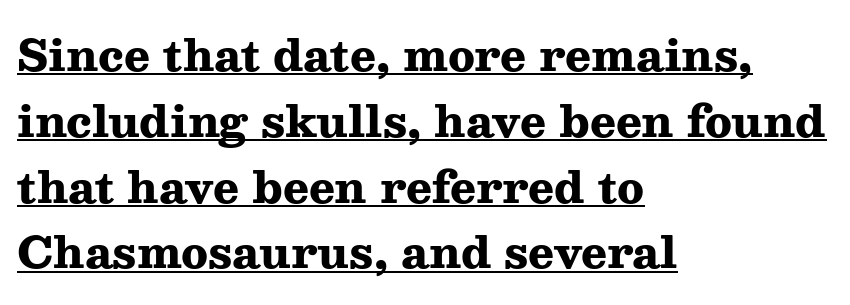
Is this a sans? No — the strokes have serifs. Heavy-handed strokes throughout: this text is bold. Spacing verdict: proportional, widths tailored to each character. Caption: multi-line text, flush left, ragged right.
